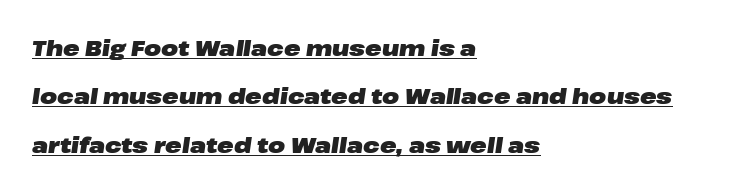
{"italic": "yes", "lean": "right", "slant_degrees": 8, "bold": "yes", "underline": "yes", "align": "left", "line_spacing": "loose", "line_spacing_ratio": 2.2, "letter_spacing": "normal", "letter_spacing_em": 0.0, "glyph_px": 22}
